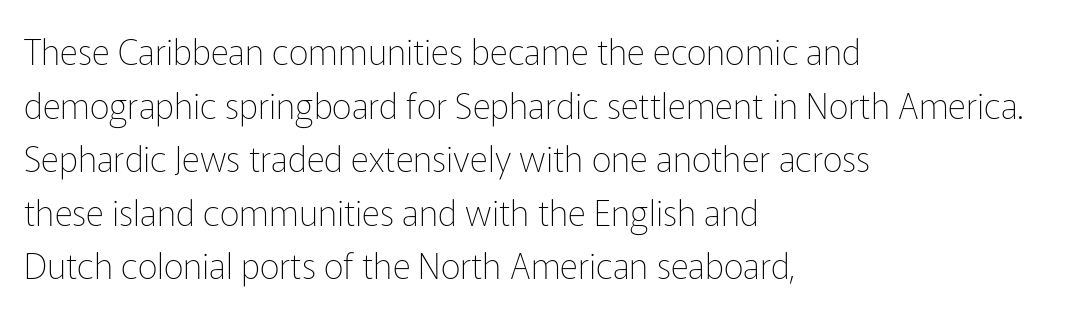
The image shows 35 px thin sans-serif type, upright; set left-aligned, normal line spacing (1.53x), normal letter spacing, not underlined; low stroke contrast and a medium x-height.
